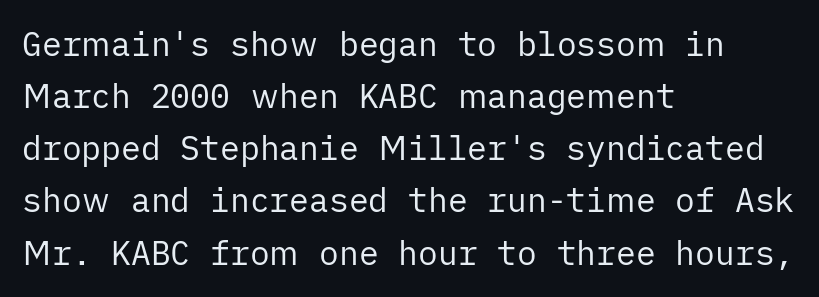
Q: Is the text bold? A: No.
Q: Is the text italic (slanted)? A: No, it is upright.
Q: Is the typeface a serif or a sans-serif typeface? A: Sans-serif.
Q: Is the text underlined? A: No.
Q: How is the paragraph aligned? A: Left-aligned.
Q: Is the spacing between letters normal or unusually wide? A: Normal.
Q: Is the spacing between lines tight, normal or loose? A: Normal.
Q: Width (condensed, normal, or wide)? A: Normal.
Q: Stroke contrast? A: Low.
Q: x-height? A: Medium.
